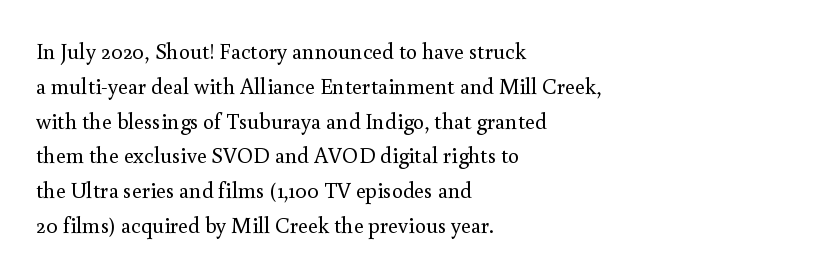
The image shows 22 px text type, upright; set left-aligned, normal line spacing (1.58x), normal letter spacing, not underlined.
